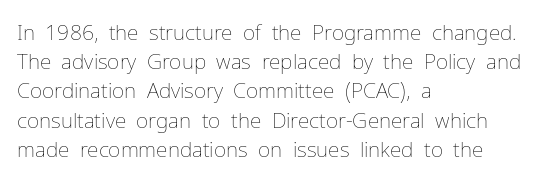
Q: Is the text bold? A: No.
Q: Is the text italic (slanted)? A: No, it is upright.
Q: Is the text underlined? A: No.
Q: How is the paragraph aligned? A: Left-aligned.
Q: Is the spacing between letters normal or unusually wide? A: Normal.
Q: Is the spacing between lines tight, normal or loose? A: Normal.
